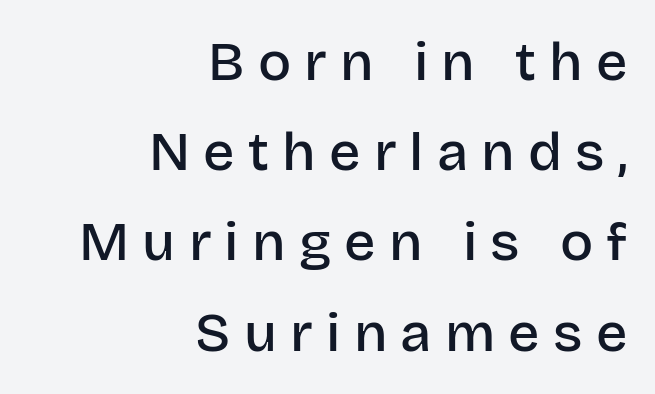
Note the varied advance widths — an 'i' is clearly narrower than an 'm'. Does extra space separate the letters? Yes, quite a lot of it. Observe the absence of serifs on each vertical stroke in this sample. The lettering stays uniformly vertical, giving the passage a roman look.
